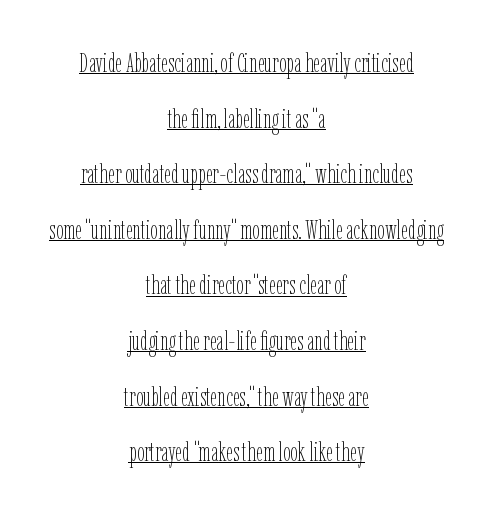
The horizontal fit of the characters is conventional and even. Stems here are at most as thick as an everyday book face. Style check: upright. Vertically, the passage feels expansive, rows floating well apart. What decoration does the sample have? An underline.
